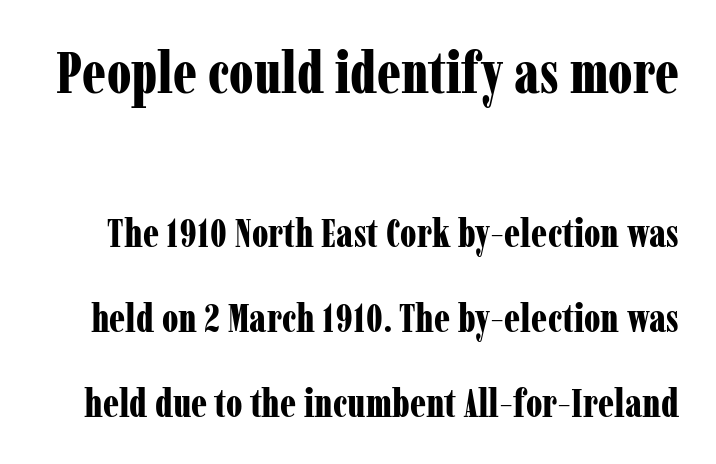
The image shows 58 px bold, condensed serif type, upright; set loose line spacing (2.17x), normal letter spacing, not underlined; the first (top) block is 1.49x larger; low stroke contrast and a medium x-height.
